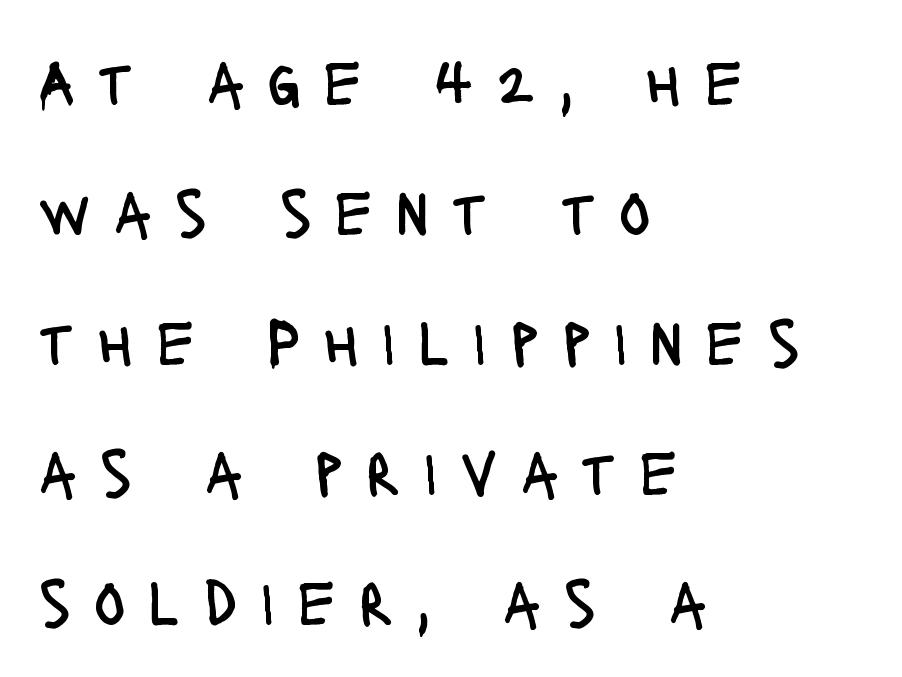
Quick note: interline space is abundant. Words appear elongated and porous because spacing is wide. The letters look calm and open, with moderate or lighter stems. Serif or sans? Sans — the stroke terminals are bare.
